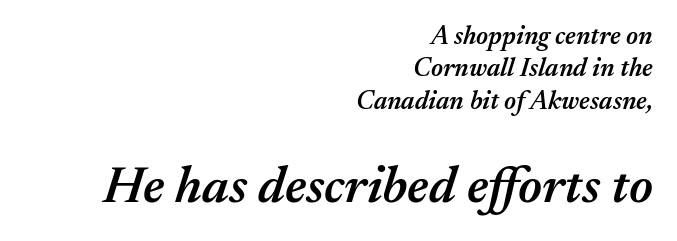
Weight check: semibold — heavier than regular, not quite bold. The face used here is proportionally spaced, like ordinary book or web type. This layout puts the modest block above and the oversized block below. The font's italic variant was chosen for this text.
